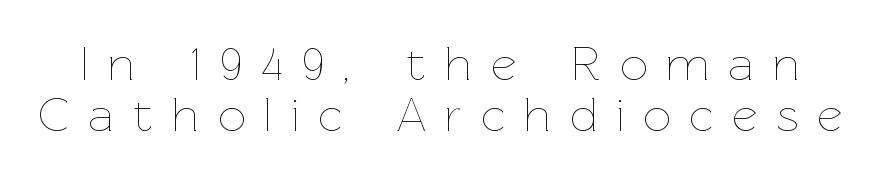
Q: Is the text bold? A: No.
Q: Is the text italic (slanted)? A: No, it is upright.
Q: Is the text underlined? A: No.
Q: Is the spacing between letters normal or unusually wide? A: Unusually wide.
Q: Is the spacing between lines tight, normal or loose? A: Tight.
Q: Width (condensed, normal, or wide)? A: Normal.
Q: Stroke contrast? A: Low.
Q: x-height? A: Medium.
Q: Monospaced? A: No.
